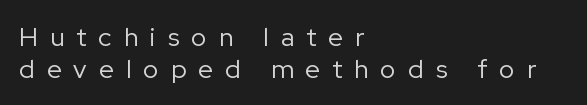
The image shows 26 px text type, upright; set left-aligned, line spacing 1.23x, unusually wide letter spacing (+0.47 em), not underlined.
